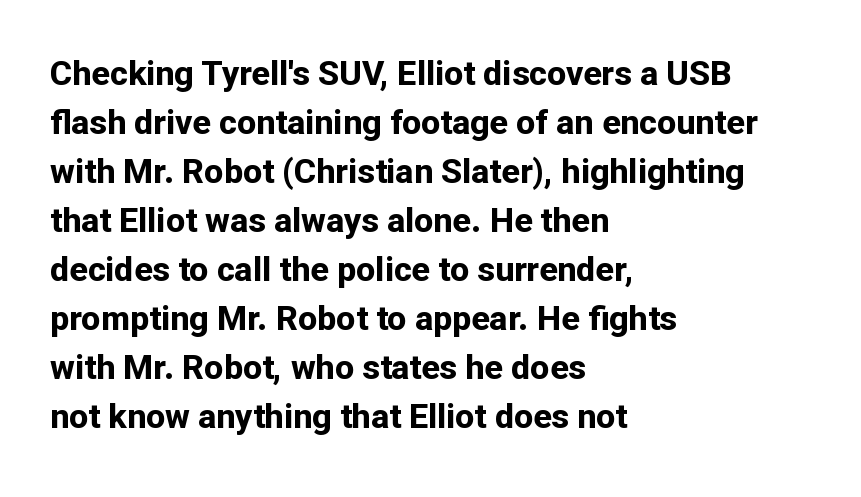
Q: Is the text bold? A: Yes.
Q: Is the text italic (slanted)? A: No, it is upright.
Q: Is the typeface a serif or a sans-serif typeface? A: Sans-serif.
Q: Is the text underlined? A: No.
Q: How is the paragraph aligned? A: Left-aligned.
Q: Is the spacing between letters normal or unusually wide? A: Normal.
Q: Is the spacing between lines tight, normal or loose? A: Normal.
Q: Width (condensed, normal, or wide)? A: Normal.
Q: Stroke contrast? A: Low.
Q: x-height? A: Medium.
Q: Monospaced? A: No.
